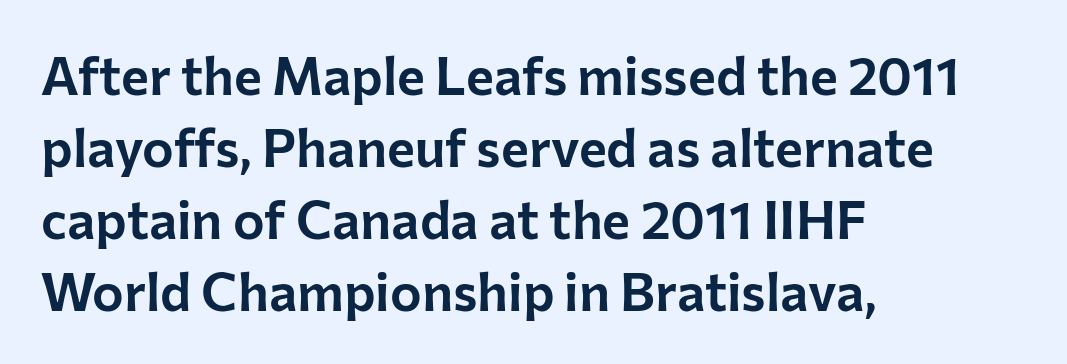
{"serif": "no", "italic": "no", "width": "normal", "stroke_contrast": "low", "x_height": "medium", "monospaced": "no", "underline": "no", "align": "left", "line_spacing": "normal", "line_spacing_ratio": 1.36, "letter_spacing": "normal", "letter_spacing_em": 0.0, "glyph_px": 53}
